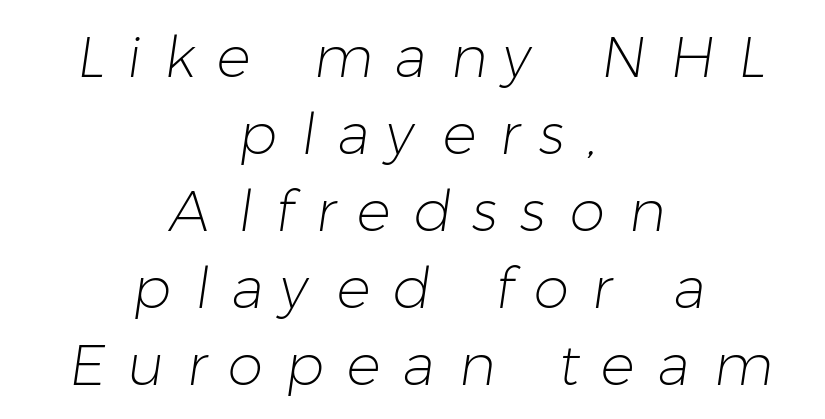
{"serif": "no", "bold": "no", "weight": "light", "width": "normal", "stroke_contrast": "low", "x_height": "medium", "monospaced": "no", "underline": "no", "align": "center", "line_spacing": "normal", "line_spacing_ratio": 1.35, "letter_spacing": "wide", "letter_spacing_em": 0.4, "glyph_px": 57}
